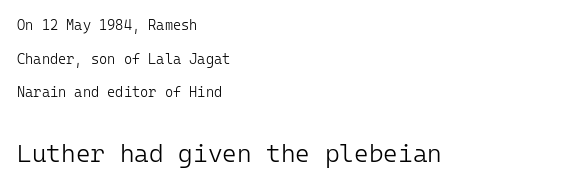
The face used here is rendered with its standard letterfit. Top chunk: small. Bottom chunk: large. Stems and bowls with no extra thickness — not bold. The lines in this sample share a left origin and differ only in where they stop. The font's upright variant was chosen for this text.
